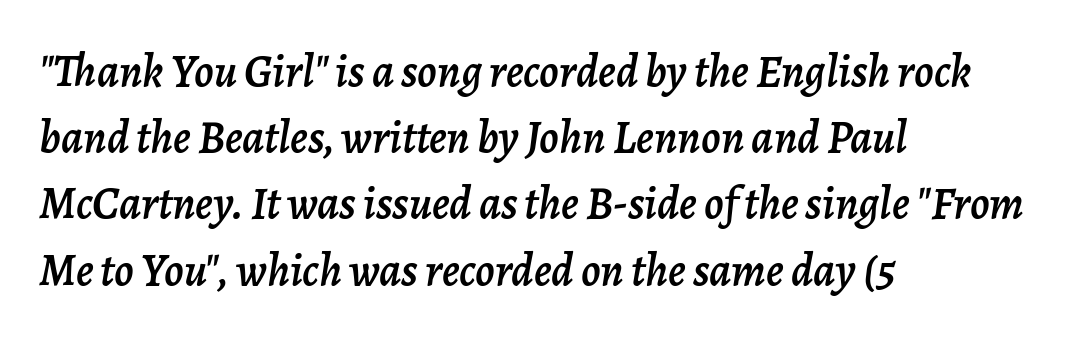
Emphasis-style slanted type is in use. These lines sit exactly where default settings would place them. The space directly below the letters is spotless. The ragged edge is on the right, which tells us the setting is flush left. These lines are rendered in a variable-pitch font.
